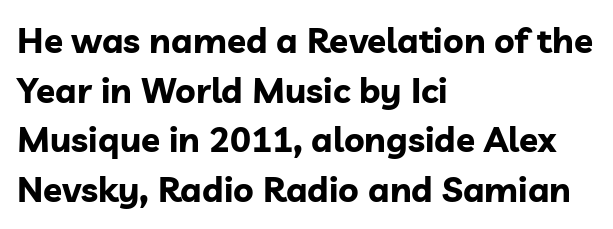
The image shows 35 px bold sans-serif type, upright; set left-aligned, normal line spacing (1.42x), normal letter spacing, not underlined; low stroke contrast and a medium x-height.
